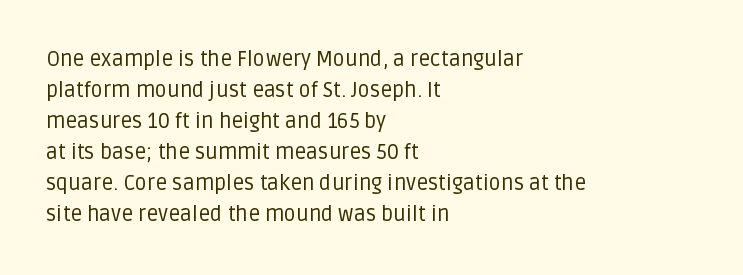
{"italic": "no", "bold": "no", "underline": "no", "align": "left", "line_spacing": "normal", "line_spacing_ratio": 1.48, "letter_spacing": "normal", "letter_spacing_em": 0.0, "glyph_px": 21}
